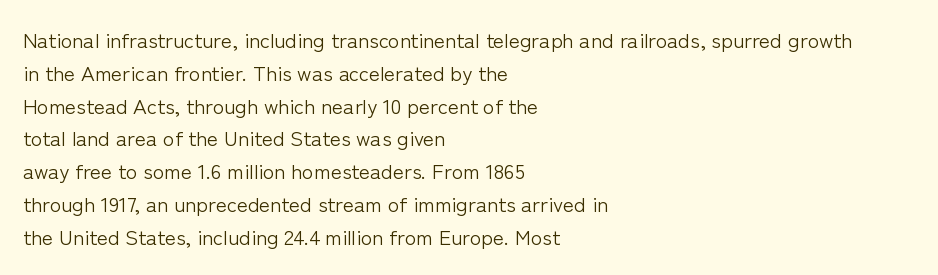
Upright lettering throughout. The rows are spaced the way most documents space them. These lines stack with their left ends in a neat column. The space beneath each line is pristine and unruled. This sample uses plain, unmodified letter spacing. Stem width sits at or under what a default text font uses.
